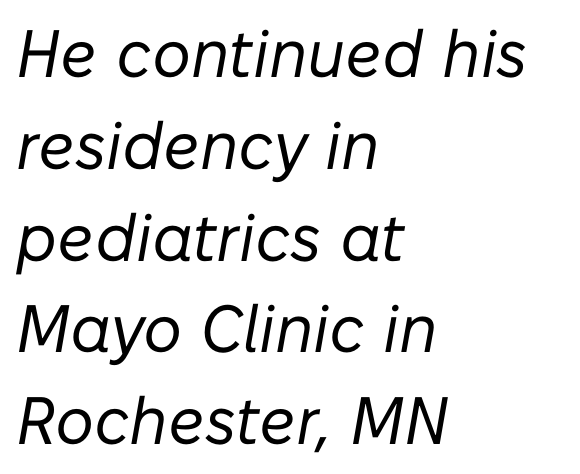
Q: Is the text bold? A: No.
Q: Is the text italic (slanted)? A: Yes, it leans right by about 10 degrees.
Q: Is the text underlined? A: No.
Q: How is the paragraph aligned? A: Left-aligned.
Q: Is the spacing between letters normal or unusually wide? A: Normal.
Q: Is the spacing between lines tight, normal or loose? A: Normal.
Q: Width (condensed, normal, or wide)? A: Normal.
Q: Stroke contrast? A: Low.
Q: x-height? A: Medium.
Q: Monospaced? A: No.
